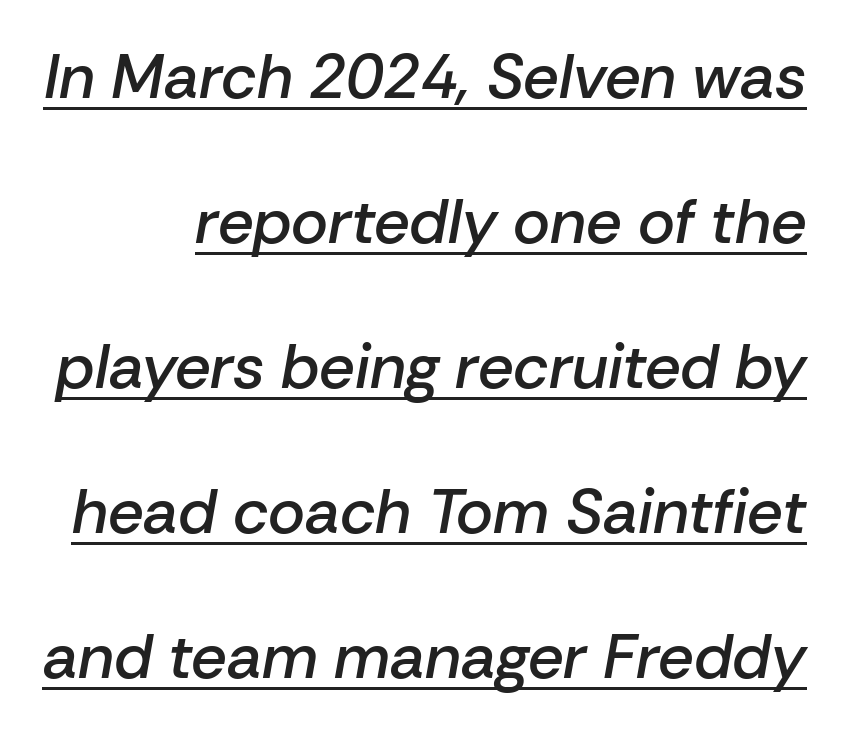
Beneath each row of characters lies a ruled line. Typographic density is moderately raised because the face is semibold. You can tell it's italic because the verticals aren't actually vertical. You could not count columns in this text — the font is proportionally spaced. Observe the ordinary spacing: letters are neighbours, not strangers.
